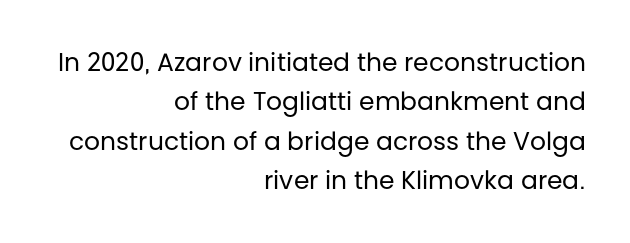
Q: Is the text bold? A: No.
Q: Is the text italic (slanted)? A: No, it is upright.
Q: Is the text underlined? A: No.
Q: How is the paragraph aligned? A: Right-aligned.
Q: Is the spacing between letters normal or unusually wide? A: Normal.
Q: Is the spacing between lines tight, normal or loose? A: Normal.
